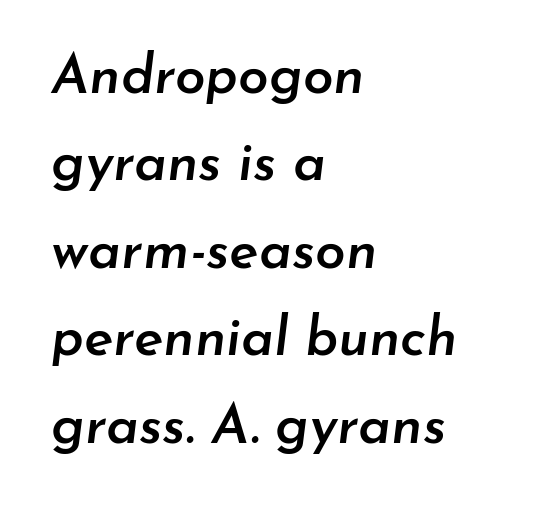
Caption: standard tracking, unaltered. How heavy is the stroke? Medium-heavy — a semibold, shy of bold. In CSS terms this would be text-align: left. Italic: yes, the glyphs are oblique. One glance says typical: line gaps are just what's usual. Unmarked baselines from the first word to the last.
